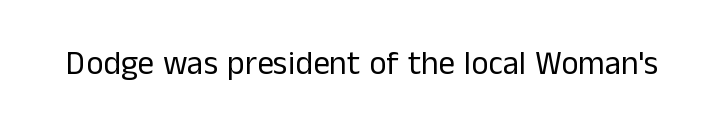
Q: Is the text bold? A: No.
Q: Is the text italic (slanted)? A: No, it is upright.
Q: Is the typeface a serif or a sans-serif typeface? A: Sans-serif.
Q: Is the text underlined? A: No.
Q: Is the spacing between letters normal or unusually wide? A: Normal.
Q: Width (condensed, normal, or wide)? A: Normal.
Q: Stroke contrast? A: Low.
Q: x-height? A: Medium.
Q: Monospaced? A: No.
